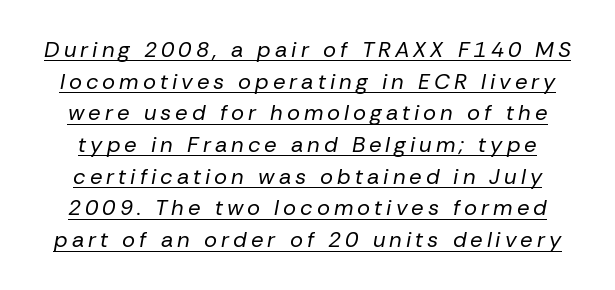
Q: Is the text bold? A: No.
Q: Is the text italic (slanted)? A: Yes, it leans right by about 10 degrees.
Q: Is the text underlined? A: Yes.
Q: Is the spacing between lines tight, normal or loose? A: Normal.
